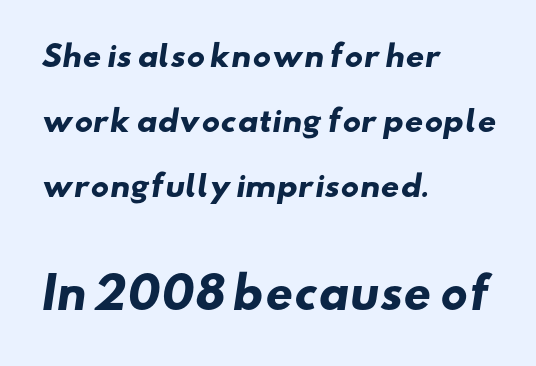
Each letter keeps its own natural width here, so spacing adapts to shape. These lines are set flush left with a ragged right edge. Serif or sans? Sans — the stroke terminals are bare. The block sitting lower on the canvas is the one with enlarged characters.
